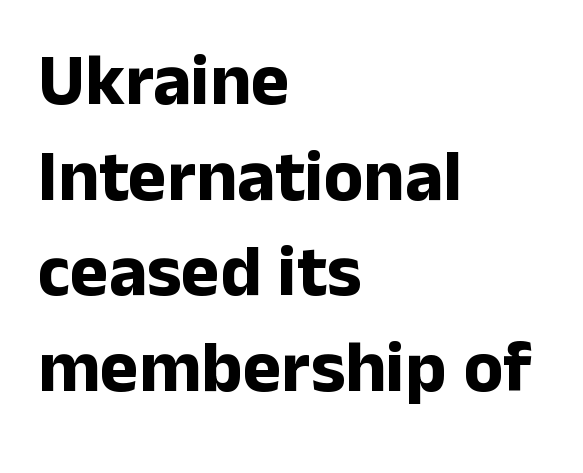
{"serif": "no", "italic": "no", "bold": "yes", "weight": "bold", "width": "normal", "stroke_contrast": "low", "x_height": "medium", "monospaced": "no", "underline": "no", "align": "left", "line_spacing": "normal", "line_spacing_ratio": 1.31, "letter_spacing": "normal", "letter_spacing_em": 0.0, "glyph_px": 73}
